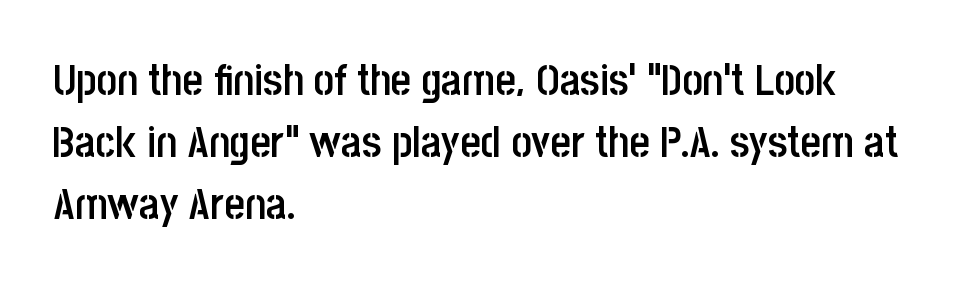
Q: Is the text bold? A: Semi-bold.
Q: Is the text italic (slanted)? A: No, it is upright.
Q: Is the typeface a serif or a sans-serif typeface? A: Sans-serif.
Q: Is the text underlined? A: No.
Q: How is the paragraph aligned? A: Left-aligned.
Q: Is the spacing between letters normal or unusually wide? A: Normal.
Q: Is the spacing between lines tight, normal or loose? A: Normal.
Q: Width (condensed, normal, or wide)? A: Condensed.
Q: Stroke contrast? A: Low.
Q: x-height? A: Large.
Q: Monospaced? A: No.
